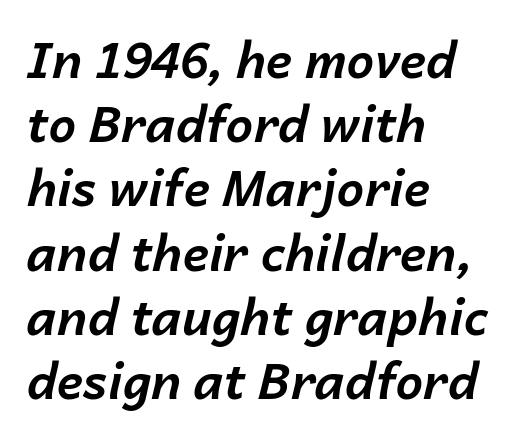
{"italic": "yes", "lean": "right", "slant_degrees": 14, "bold": "yes", "weight": "bold", "width": "normal", "stroke_contrast": "low", "x_height": "medium", "monospaced": "no", "underline": "no", "align": "left", "line_spacing": "normal", "line_spacing_ratio": 1.31, "letter_spacing": "normal", "letter_spacing_em": 0.0, "glyph_px": 49}
